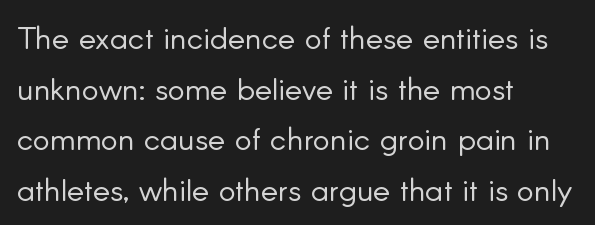
The image shows 32 px light sans-serif type, upright; set left-aligned, normal line spacing (1.58x), normal letter spacing, not underlined; low stroke contrast and a small x-height.
